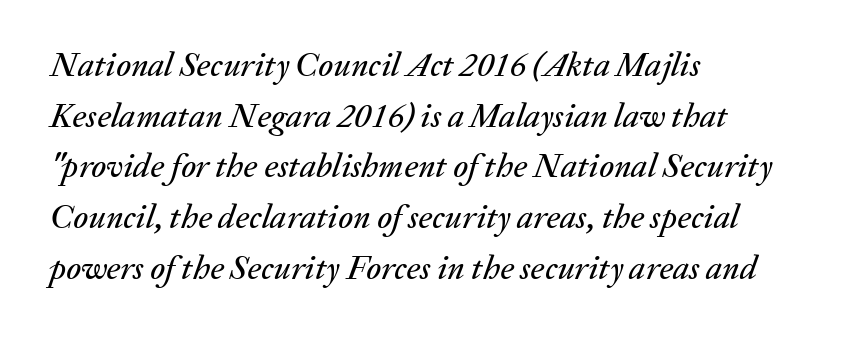
Q: Is the text italic (slanted)? A: Yes, it leans right by about 20 degrees.
Q: Is the text underlined? A: No.
Q: How is the paragraph aligned? A: Left-aligned.
Q: Is the spacing between letters normal or unusually wide? A: Normal.
Q: Is the spacing between lines tight, normal or loose? A: Normal.
Q: Width (condensed, normal, or wide)? A: Normal.
Q: Stroke contrast? A: Medium.
Q: x-height? A: Medium.
Q: Monospaced? A: No.
